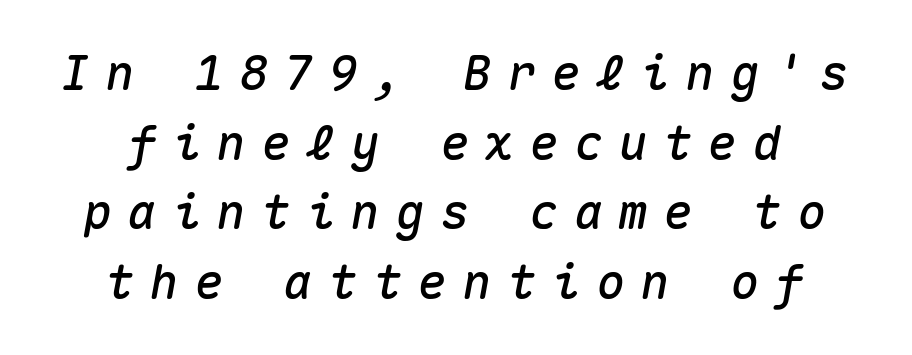
The image shows 48 px text type, italic (leaning right), monospaced; set centered, normal line spacing (1.45x), unusually wide letter spacing (+0.33 em), not underlined; medium stroke contrast and a medium x-height.
